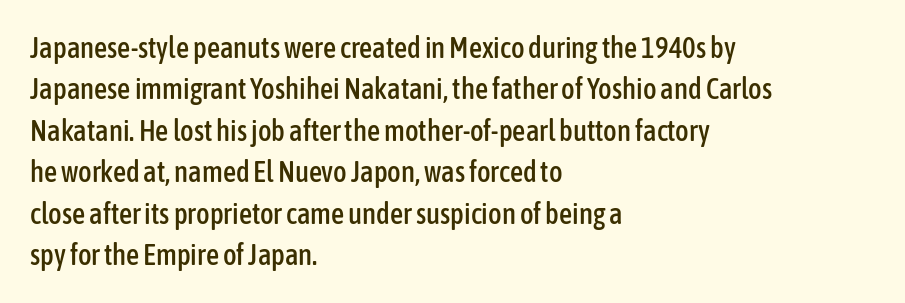
{"serif": "no", "italic": "no", "width": "condensed", "stroke_contrast": "low", "x_height": "medium", "monospaced": "no", "underline": "no", "align": "left", "line_spacing": "normal", "line_spacing_ratio": 1.43, "letter_spacing": "normal", "letter_spacing_em": 0.0, "glyph_px": 29}
